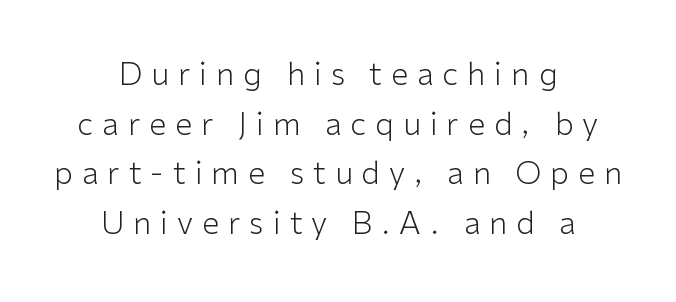
Q: Is the text bold? A: No.
Q: Is the text italic (slanted)? A: No, it is upright.
Q: Is the typeface a serif or a sans-serif typeface? A: Sans-serif.
Q: Is the text underlined? A: No.
Q: How is the paragraph aligned? A: Centered.
Q: Is the spacing between letters normal or unusually wide? A: Unusually wide.
Q: Is the spacing between lines tight, normal or loose? A: Normal.
Q: Width (condensed, normal, or wide)? A: Normal.
Q: Stroke contrast? A: Low.
Q: x-height? A: Medium.
Q: Monospaced? A: No.
